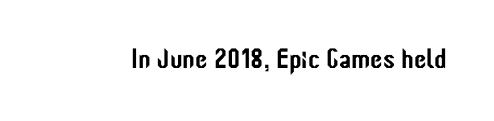
Type without underlining. Character widths vary here, with narrow letters taking less room than wide ones. Each word holds together tightly as a unit, with standard inter-letter gaps. You can tell from the bare stems that sans-serif type was used.
